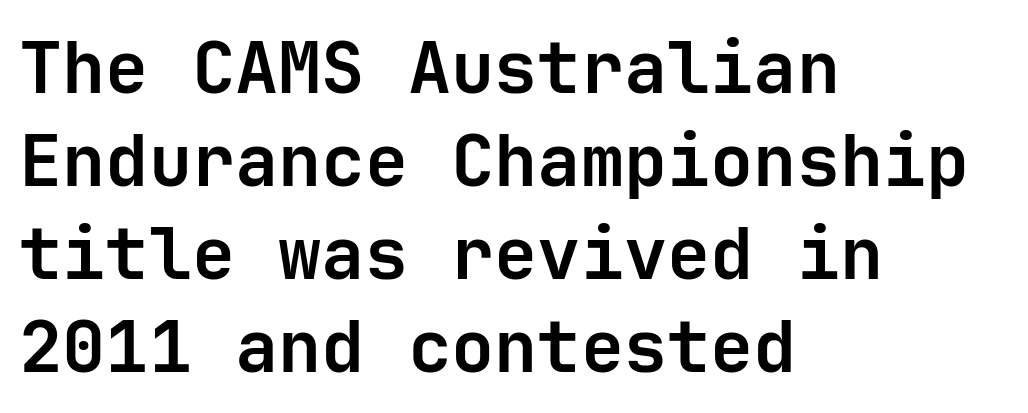
Q: Is the text bold? A: Yes.
Q: Is the text italic (slanted)? A: No, it is upright.
Q: Is the typeface a serif or a sans-serif typeface? A: Sans-serif.
Q: Is the text underlined? A: No.
Q: How is the paragraph aligned? A: Left-aligned.
Q: Is the spacing between letters normal or unusually wide? A: Normal.
Q: Is the spacing between lines tight, normal or loose? A: Normal.
Q: Width (condensed, normal, or wide)? A: Normal.
Q: Stroke contrast? A: Low.
Q: x-height? A: Medium.
Q: Monospaced? A: Yes.
